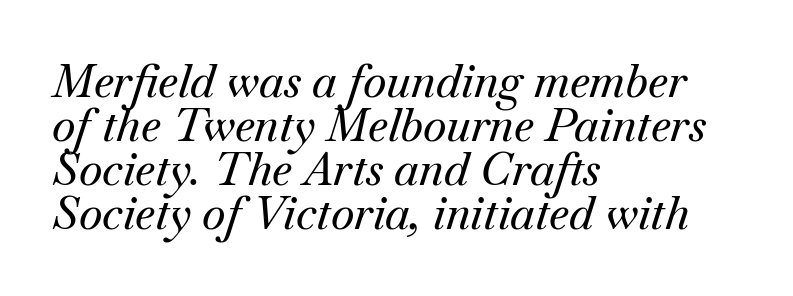
Yep, that's italic — everything's leaning. In terms of leading, this rendering errs on the cramped side. Nothing unusual about the tracking: characters are spaced as the font intends. Spacing verdict: proportional, widths tailored to each character.
